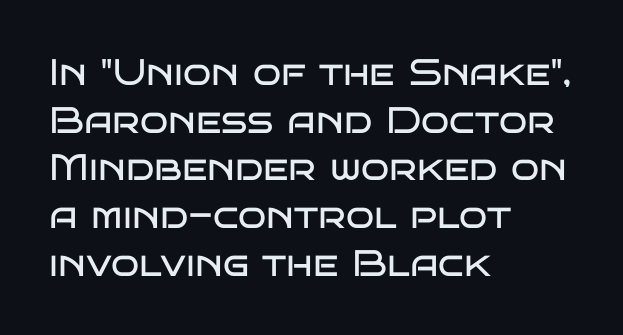
The image shows 37 px regular-weight, wide sans-serif type, upright; set left-aligned, normal line spacing (1.29x), normal letter spacing, not underlined; low stroke contrast and a large x-height.
